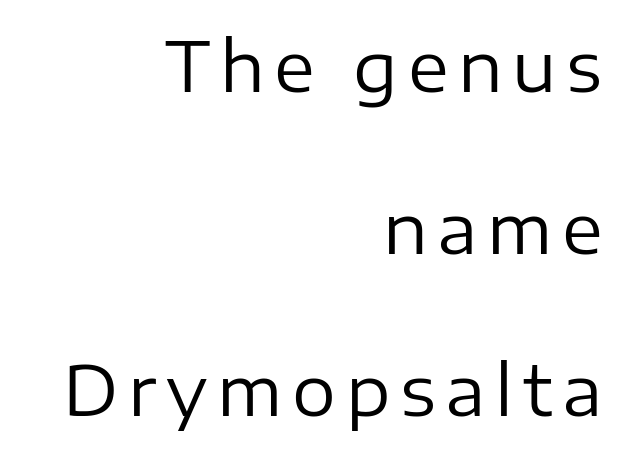
{"serif": "no", "italic": "no", "bold": "no", "weight": "regular", "width": "normal", "stroke_contrast": "low", "x_height": "medium", "monospaced": "no", "underline": "no", "align": "right", "line_spacing": "loose", "line_spacing_ratio": 2.35, "glyph_px": 69}
